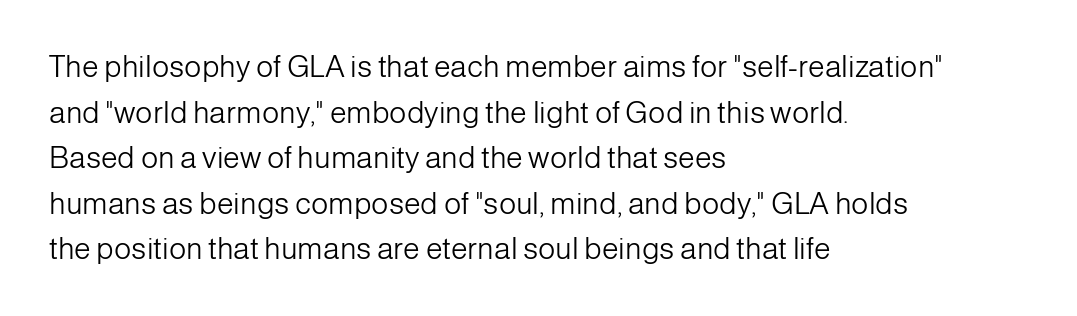
Q: Is the text bold? A: No.
Q: Is the text italic (slanted)? A: No, it is upright.
Q: Is the typeface a serif or a sans-serif typeface? A: Sans-serif.
Q: Is the text underlined? A: No.
Q: How is the paragraph aligned? A: Left-aligned.
Q: Is the spacing between letters normal or unusually wide? A: Normal.
Q: Is the spacing between lines tight, normal or loose? A: Normal.
Q: Width (condensed, normal, or wide)? A: Normal.
Q: Stroke contrast? A: Low.
Q: x-height? A: Medium.
Q: Monospaced? A: No.
